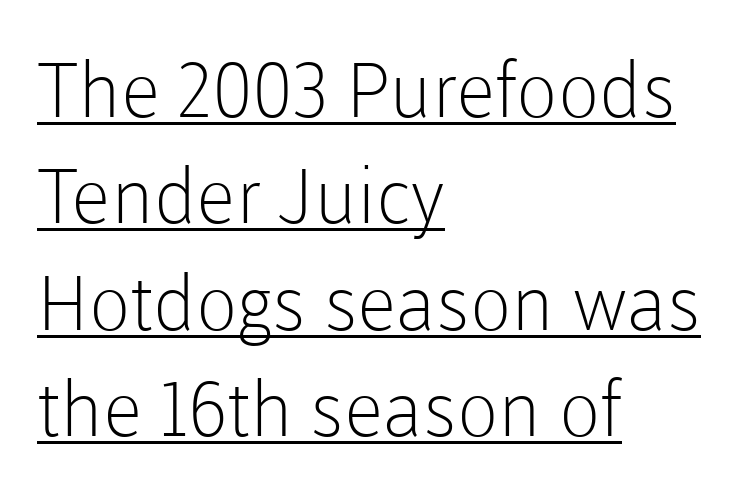
The image shows 76 px light sans-serif type, upright; set left-aligned, normal line spacing (1.4x), normal letter spacing, underlined; low stroke contrast and a medium x-height.
